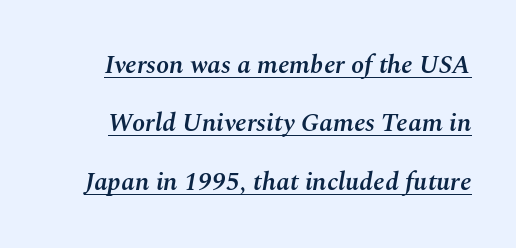
{"italic": "yes", "lean": "right", "slant_degrees": 10, "bold": "semi", "underline": "yes", "line_spacing": "loose", "line_spacing_ratio": 2.25, "letter_spacing": "normal", "letter_spacing_em": 0.0, "glyph_px": 26}
